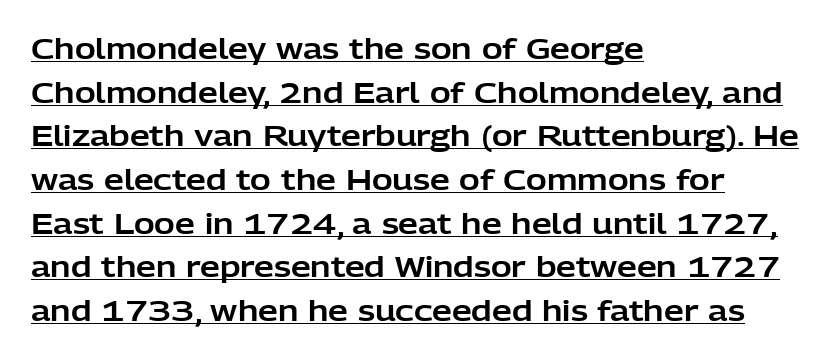
The image shows 28 px sans-serif type, upright; set left-aligned, normal line spacing (1.56x), normal letter spacing, underlined; low stroke contrast and a medium x-height.
